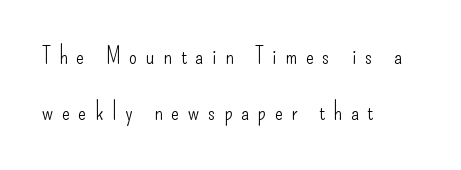
Q: Is the text bold? A: No.
Q: Is the text italic (slanted)? A: No, it is upright.
Q: Is the text underlined? A: No.
Q: How is the paragraph aligned? A: Left-aligned.
Q: Is the spacing between letters normal or unusually wide? A: Unusually wide.
Q: Is the spacing between lines tight, normal or loose? A: Loose.
